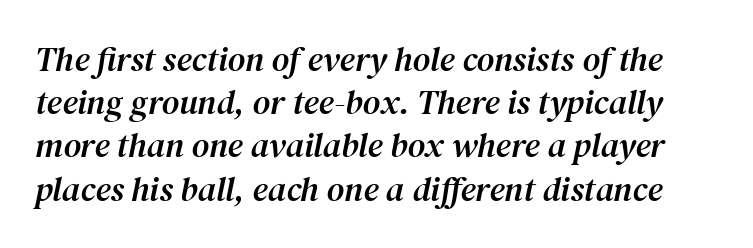
These lines are rendered in a variable-pitch font. Nobody touched the tracking dial on this one. This is serif lettering, the kind often seen in printed books. Baseline-to-baseline distance is the conventional proportion of letter height.
